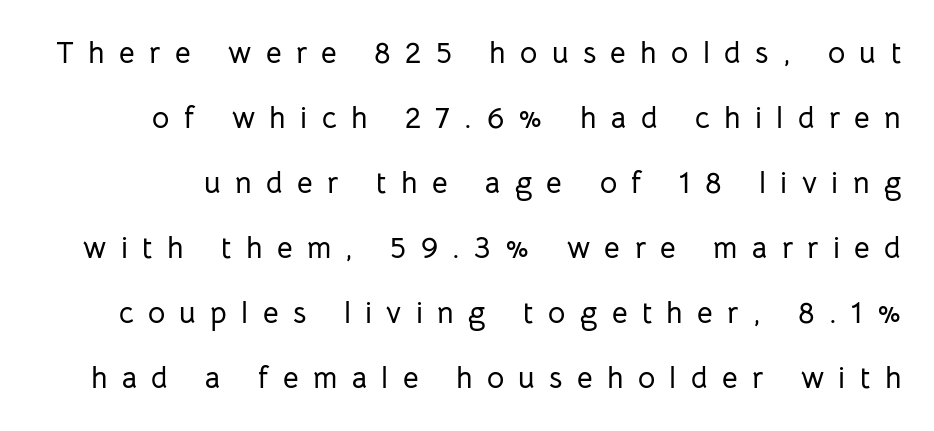
{"serif": "no", "italic": "no", "width": "normal", "stroke_contrast": "low", "x_height": "medium", "monospaced": "no", "underline": "no", "line_spacing": "loose", "line_spacing_ratio": 2.17, "letter_spacing": "wide", "letter_spacing_em": 0.48, "glyph_px": 30}
